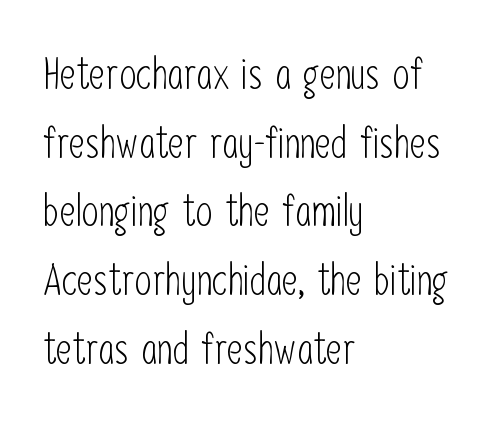
{"serif": "no", "italic": "no", "bold": "no", "weight": "light", "width": "condensed", "stroke_contrast": "low", "x_height": "medium", "monospaced": "no", "underline": "no", "align": "left", "line_spacing": "normal", "line_spacing_ratio": 1.56, "letter_spacing": "normal", "letter_spacing_em": 0.0, "glyph_px": 44}
